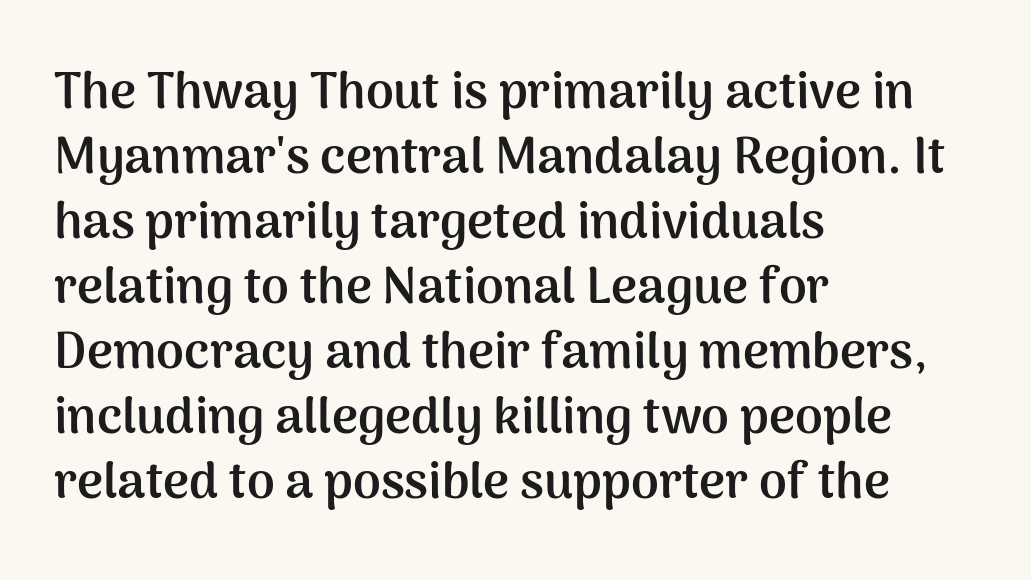
The image shows 50 px semibold sans-serif type, upright; set left-aligned, normal line spacing (1.3x), normal letter spacing, not underlined; medium stroke contrast and a medium x-height.
